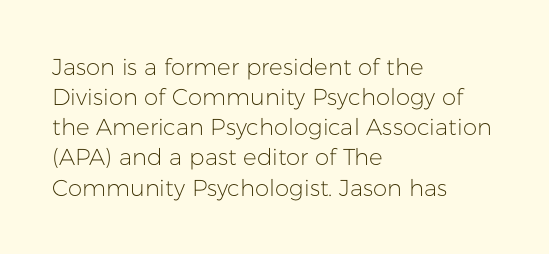
Q: Is the text bold? A: No.
Q: Is the text italic (slanted)? A: No, it is upright.
Q: Is the text underlined? A: No.
Q: How is the paragraph aligned? A: Left-aligned.
Q: Is the spacing between letters normal or unusually wide? A: Normal.
Q: Is the spacing between lines tight, normal or loose? A: Normal.
